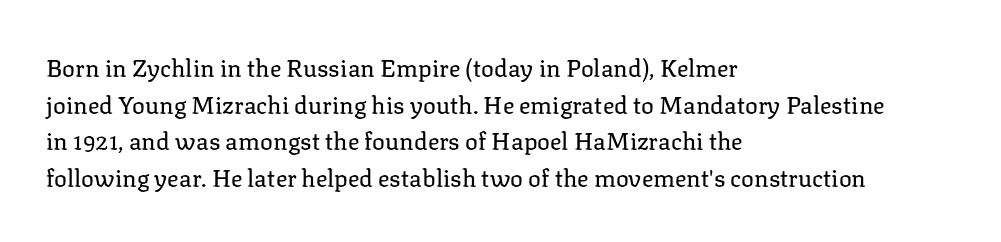
The image shows 24 px text type, upright; set left-aligned, normal line spacing (1.53x), normal letter spacing, not underlined.
